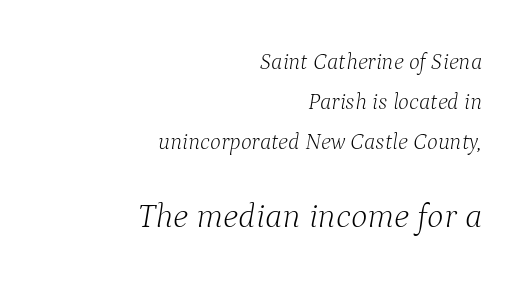
Two sizes are in play, and the larger belongs to the second block. Lines of text with bare space underneath. What kind of face is this? One with serifs. The weight tops out at a normal text grade.
